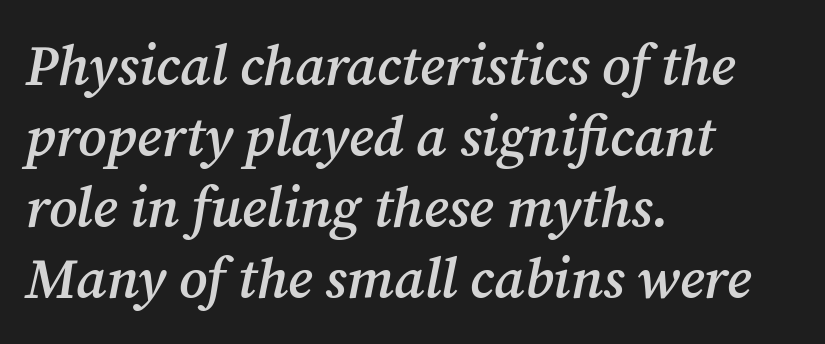
The image shows 56 px semibold serif type, italic (leaning right); set left-aligned, normal line spacing (1.27x), normal letter spacing, not underlined; medium stroke contrast and a medium x-height.
